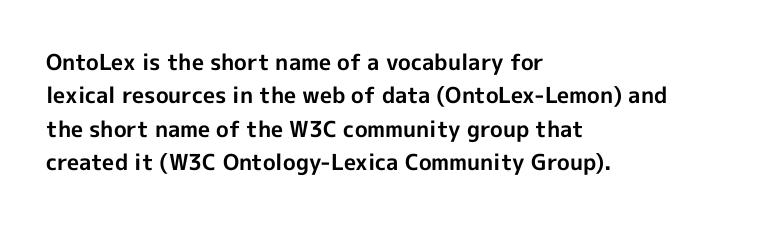
Q: Is the text bold? A: Yes.
Q: Is the text italic (slanted)? A: No, it is upright.
Q: Is the text underlined? A: No.
Q: How is the paragraph aligned? A: Left-aligned.
Q: Is the spacing between letters normal or unusually wide? A: Normal.
Q: Is the spacing between lines tight, normal or loose? A: Normal.
